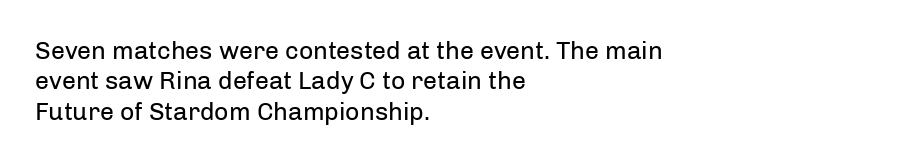
Nope, not italic — everything's standing straight. Only glyphs here, with clear space below each row. Leftover space on each line is placed entirely after the last word. The gaps between neighbouring characters are ordinary and unremarkable. A light-to-regular cut is what we see here.
